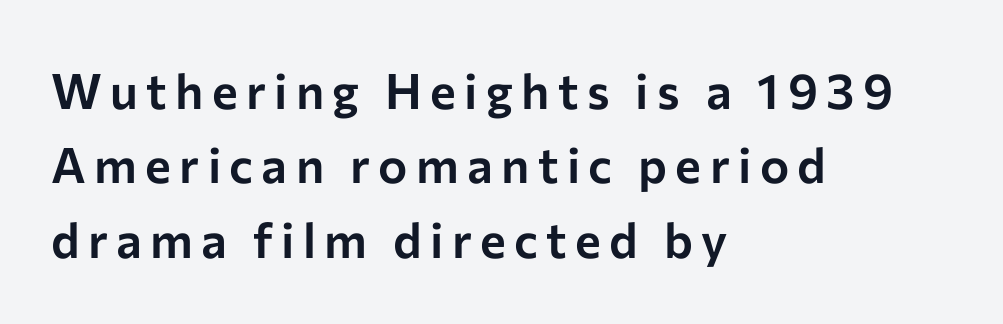
Q: Is the text italic (slanted)? A: No, it is upright.
Q: Is the typeface a serif or a sans-serif typeface? A: Sans-serif.
Q: Is the text underlined? A: No.
Q: How is the paragraph aligned? A: Left-aligned.
Q: Is the spacing between lines tight, normal or loose? A: Normal.
Q: Width (condensed, normal, or wide)? A: Normal.
Q: Stroke contrast? A: Low.
Q: x-height? A: Medium.
Q: Monospaced? A: No.
